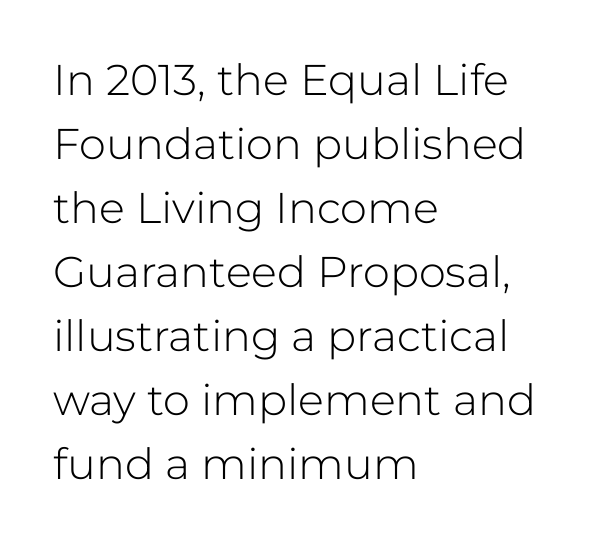
Q: Is the text bold? A: No.
Q: Is the text italic (slanted)? A: No, it is upright.
Q: Is the typeface a serif or a sans-serif typeface? A: Sans-serif.
Q: Is the text underlined? A: No.
Q: How is the paragraph aligned? A: Left-aligned.
Q: Is the spacing between letters normal or unusually wide? A: Normal.
Q: Is the spacing between lines tight, normal or loose? A: Normal.
Q: Width (condensed, normal, or wide)? A: Normal.
Q: Stroke contrast? A: Low.
Q: x-height? A: Medium.
Q: Monospaced? A: No.
